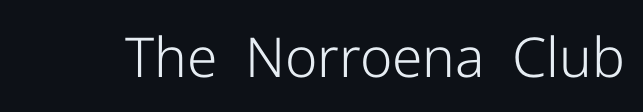
{"serif": "no", "italic": "no", "bold": "no", "weight": "light", "width": "normal", "stroke_contrast": "low", "x_height": "medium", "monospaced": "no", "underline": "no", "letter_spacing": "normal", "letter_spacing_em": 0.0, "glyph_px": 55}
